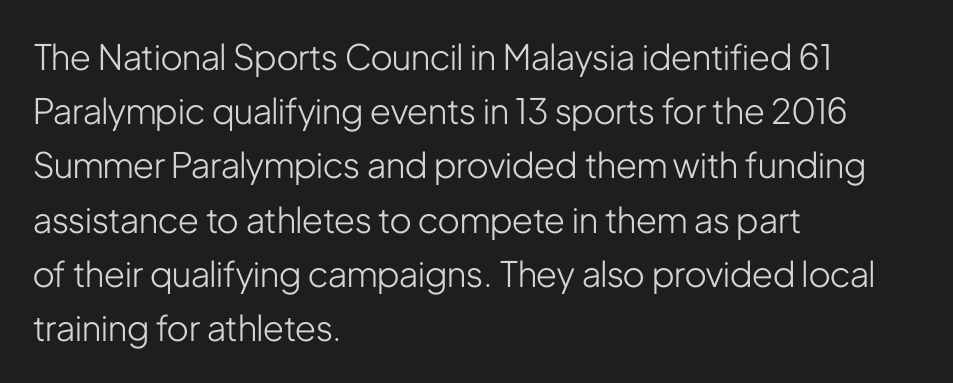
The image shows 35 px light, condensed sans-serif type, upright; set left-aligned, normal line spacing (1.55x), normal letter spacing, not underlined; low stroke contrast and a medium x-height.
